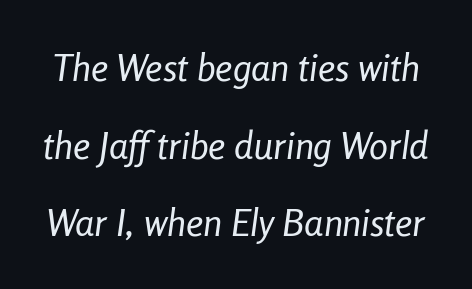
The image shows 38 px regular-weight, condensed type, italic (leaning right); set loose line spacing (2.04x), normal letter spacing, not underlined; low stroke contrast and a medium x-height.
